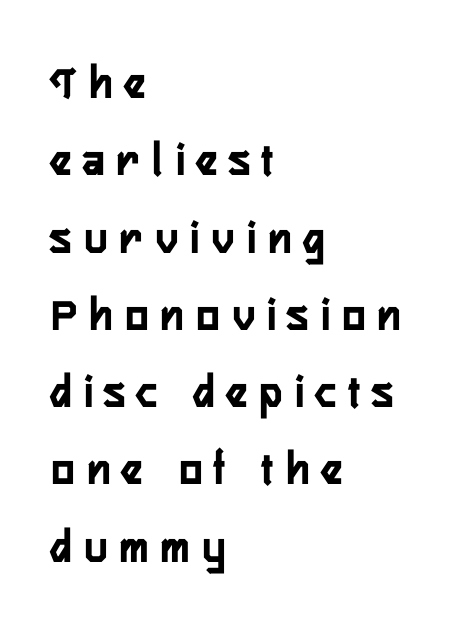
Notice how the passage keeps a crisp vertical edge on the left only. Only glyphs here, with clear space below each row. Regular leading. How are the letters spaced? Widely, with obvious added tracking.
